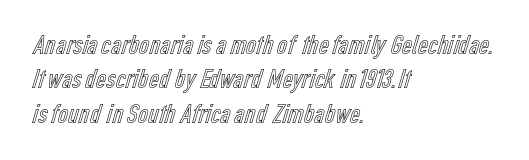
Descenders hang freely into open space. A typesetter would call this zero additional tracking. The face used here is proportionally spaced, like ordinary book or web type. Every row of glyphs begins at an identical x-position on the left.
